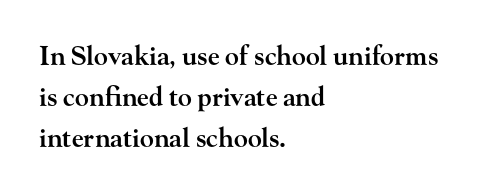
Q: Is the text bold? A: Semi-bold.
Q: Is the text italic (slanted)? A: No, it is upright.
Q: Is the text underlined? A: No.
Q: How is the paragraph aligned? A: Left-aligned.
Q: Is the spacing between letters normal or unusually wide? A: Normal.
Q: Is the spacing between lines tight, normal or loose? A: Normal.
